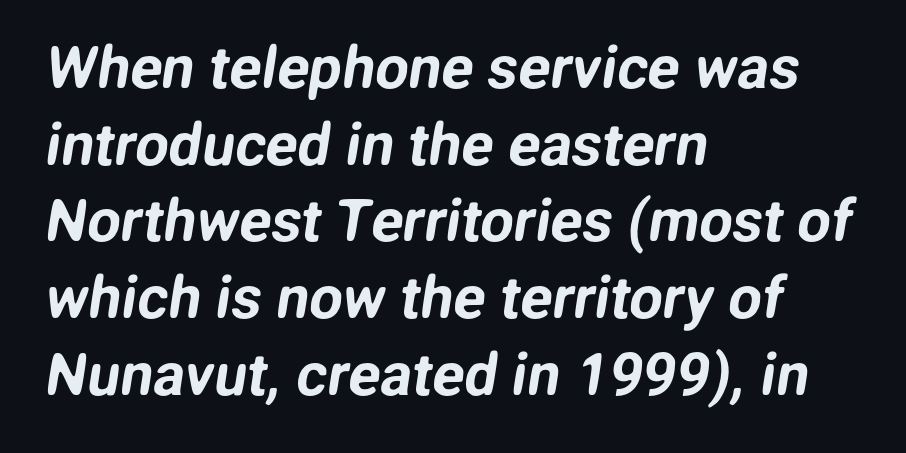
Q: Is the typeface a serif or a sans-serif typeface? A: Sans-serif.
Q: Is the text underlined? A: No.
Q: How is the paragraph aligned? A: Left-aligned.
Q: Is the spacing between letters normal or unusually wide? A: Normal.
Q: Is the spacing between lines tight, normal or loose? A: Normal.
Q: Width (condensed, normal, or wide)? A: Normal.
Q: Stroke contrast? A: Low.
Q: x-height? A: Medium.
Q: Monospaced? A: No.
